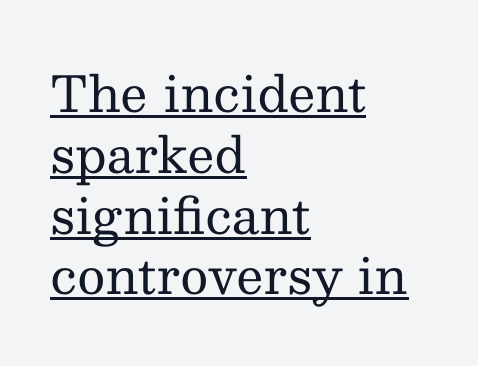
No extra tracking has been applied to these lines. Visually the block forms a straight wall on the left and a jagged coastline on the right. Has an underline been added? It has. The passage shown is typeset with a serif family. The font's upright variant was chosen for this text.
